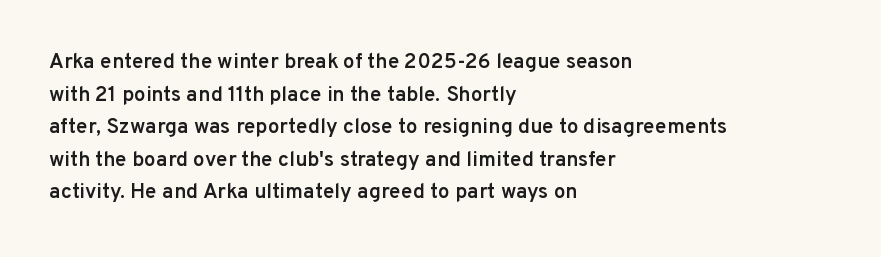
Q: Is the text bold? A: Semi-bold.
Q: Is the text italic (slanted)? A: No, it is upright.
Q: Is the text underlined? A: No.
Q: How is the paragraph aligned? A: Left-aligned.
Q: Is the spacing between letters normal or unusually wide? A: Normal.
Q: Is the spacing between lines tight, normal or loose? A: Normal.
